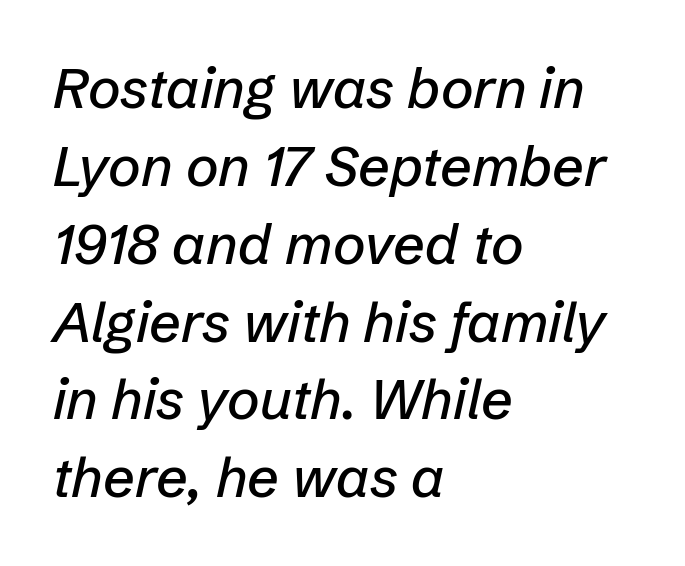
The image shows 56 px text type, italic (leaning right); set left-aligned, normal line spacing (1.39x), normal letter spacing, not underlined; low stroke contrast and a medium x-height.
